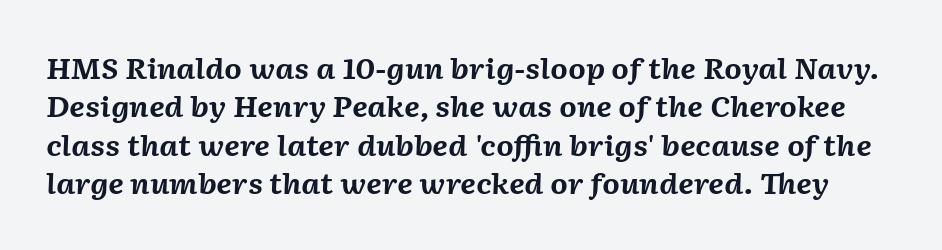
The image shows 28 px bold type, italic (leaning right); set normal line spacing (1.37x), normal letter spacing, not underlined; medium stroke contrast and a medium x-height.
